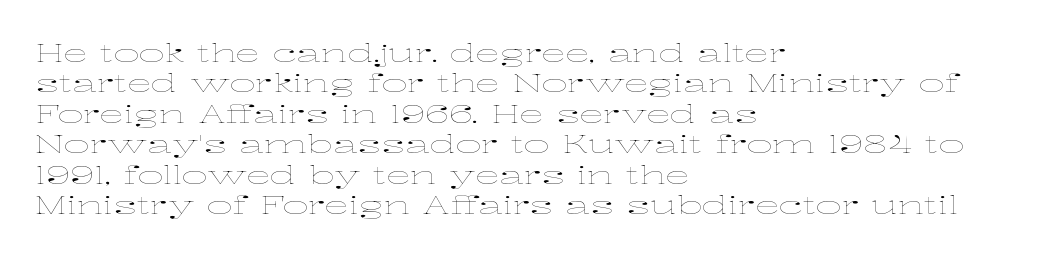
Q: Is the text bold? A: No.
Q: Is the text italic (slanted)? A: No, it is upright.
Q: Is the text underlined? A: No.
Q: How is the paragraph aligned? A: Left-aligned.
Q: Is the spacing between letters normal or unusually wide? A: Normal.
